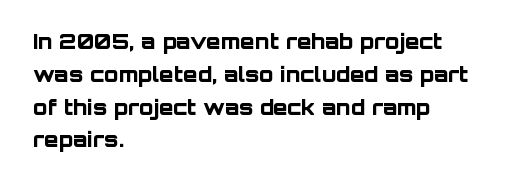
Q: Is the text bold? A: Yes.
Q: Is the text italic (slanted)? A: No, it is upright.
Q: Is the text underlined? A: No.
Q: How is the paragraph aligned? A: Left-aligned.
Q: Is the spacing between letters normal or unusually wide? A: Normal.
Q: Is the spacing between lines tight, normal or loose? A: Normal.
